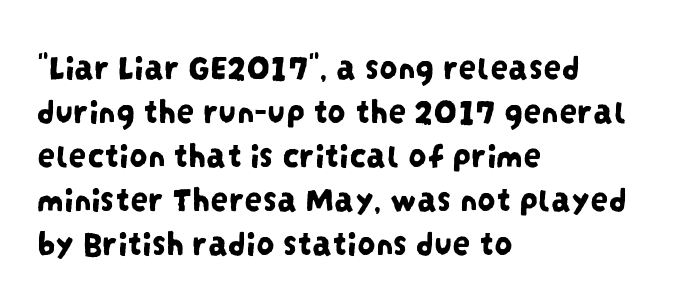
Q: Is the typeface a serif or a sans-serif typeface? A: Sans-serif.
Q: Is the text underlined? A: No.
Q: How is the paragraph aligned? A: Left-aligned.
Q: Is the spacing between letters normal or unusually wide? A: Normal.
Q: Width (condensed, normal, or wide)? A: Condensed.
Q: Stroke contrast? A: Low.
Q: x-height? A: Large.
Q: Monospaced? A: No.
